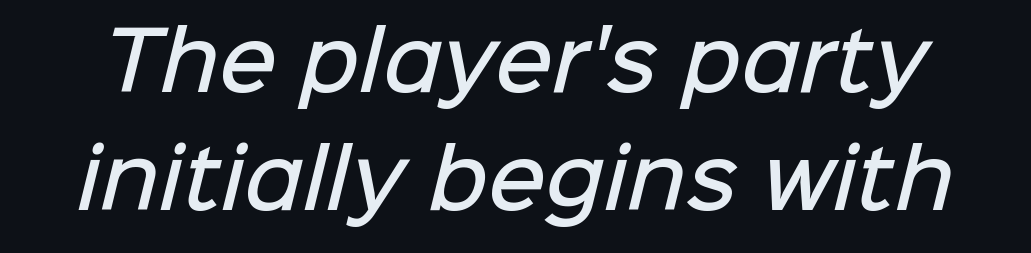
{"serif": "no", "bold": "semi", "weight": "semibold", "width": "normal", "stroke_contrast": "low", "x_height": "medium", "monospaced": "no", "underline": "no", "line_spacing": "normal", "line_spacing_ratio": 1.49, "letter_spacing": "normal", "letter_spacing_em": 0.0, "glyph_px": 79}
